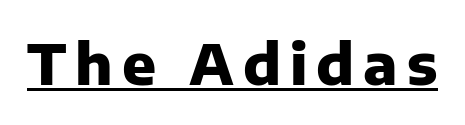
{"serif": "no", "italic": "no", "bold": "yes", "weight": "heavy", "width": "normal", "stroke_contrast": "low", "x_height": "medium", "monospaced": "no", "underline": "yes", "glyph_px": 56}
